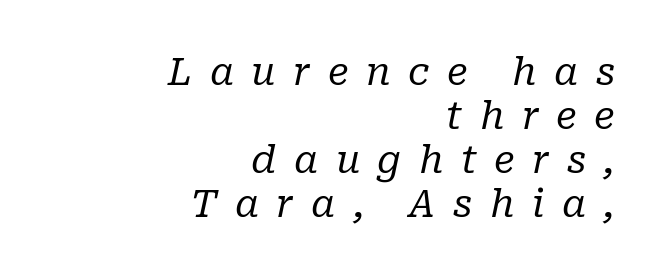
The image shows 38 px regular-weight serif type, italic (leaning right); set right-aligned, line spacing 1.16x, unusually wide letter spacing (+0.46 em), not underlined; low stroke contrast and a medium x-height.
